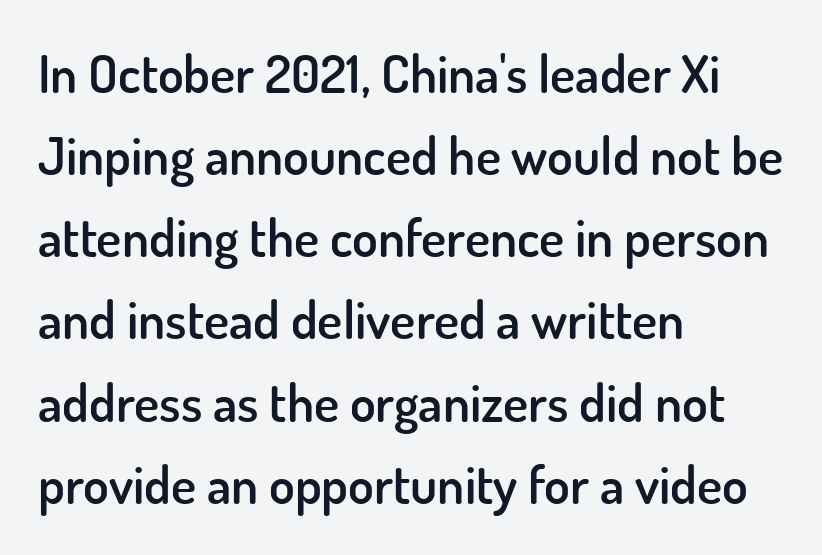
{"serif": "no", "italic": "no", "bold": "semi", "weight": "semibold", "width": "normal", "stroke_contrast": "low", "x_height": "small", "monospaced": "no", "underline": "no", "align": "left", "line_spacing": "normal", "line_spacing_ratio": 1.55, "letter_spacing": "normal", "letter_spacing_em": 0.0, "glyph_px": 53}
